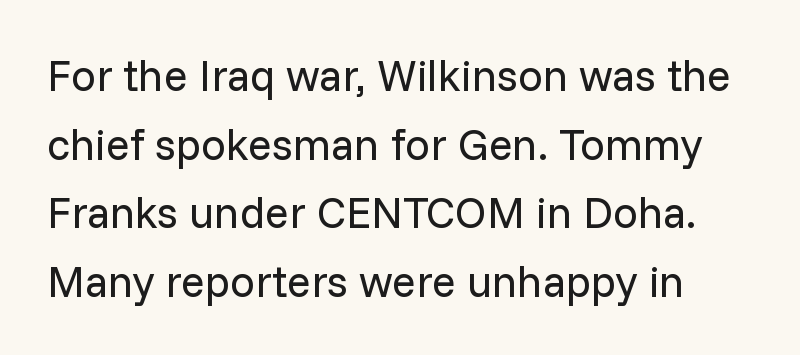
Is there much room between lines? A standard amount, neither cramped nor airy. No word sits above an underline. Spacing verdict: proportional, widths tailored to each character. This is the regular roman posture of the typeface. Letterform terminals end flat and unadorned throughout the passage.
